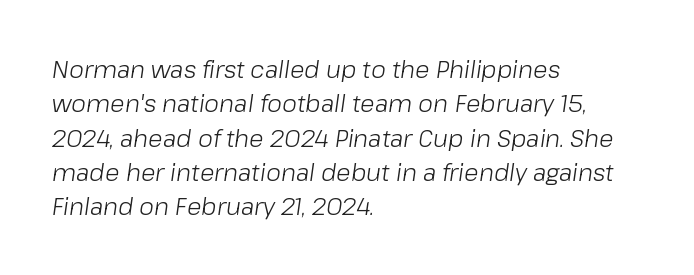
The text carries the slant typical of an italic or oblique font. Default kerning and tracking; the words read as compact shapes. The vertical gap from one line to the next is medium. Each line starts at the same left margin while the right side varies.
